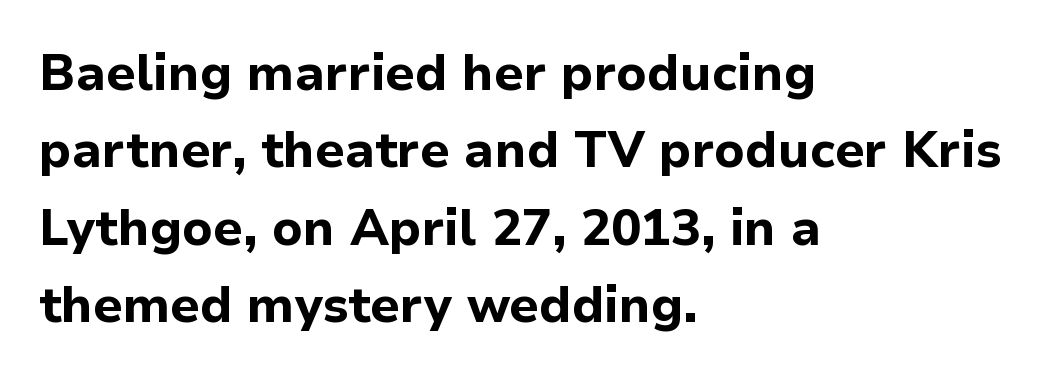
The face used here is proportionally spaced, like ordinary book or web type. Reading down the column, the eye jumps a familiar distance to each next line. Unlike a traditional serif, this face leaves its strokes unadorned. Each glyph is drawn with heavy, bold strokes. Does the copy run flush right? No — it runs flush left. This rendering leaves character spacing at its baseline value.
